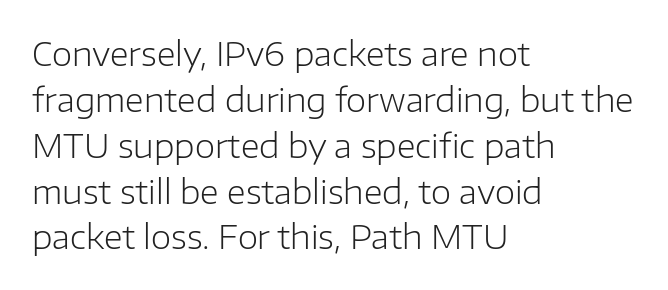
Here the glyphs are tracked normally, forming tight word shapes. The strip under each line holds only bare page. In terms of leading, this rendering sits right in the middle. Bold? No — there's no thickening of the strokes. Caption: multi-line text, flush left, ragged right. In terms of letterform style, serifs are entirely absent.
